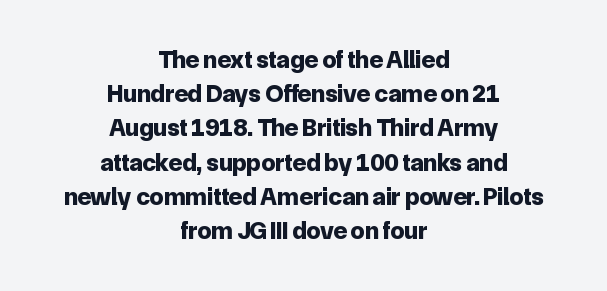
The letters sit at their default tracking, neither squeezed nor spread. Does the lettering tilt? It doesn't — this is upright. This rendering features lettering with no underline. Weight: bold. These lines stack symmetrically, like a column narrowing and widening about its center.
